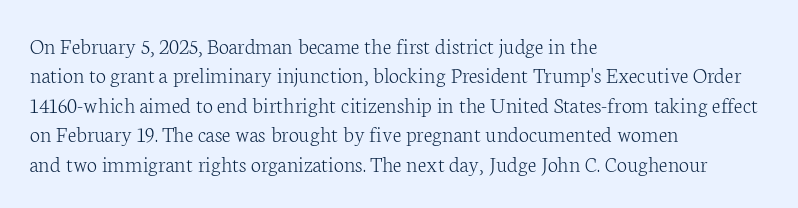
{"italic": "no", "bold": "no", "underline": "no", "align": "left", "line_spacing": "normal", "line_spacing_ratio": 1.28, "letter_spacing": "normal", "letter_spacing_em": 0.0, "glyph_px": 23}
